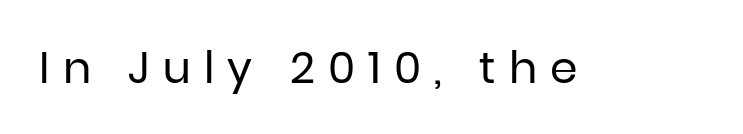
Regarding serifs, this sample does without them. No letter is thick-stroked: the sample isn't bold. Here the designer chose a conventional face with non-uniform glyph widths. Does the lettering tilt? It doesn't — this is upright. These lines have a slow, spaced-out rhythm from letter to letter. The glyphs are unaccompanied by any horizontal stroke below them.
